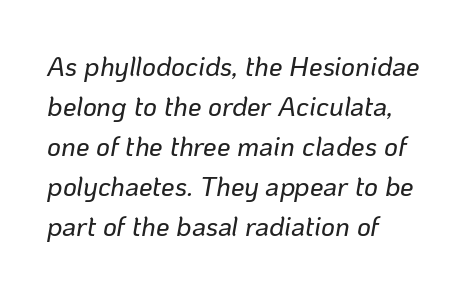
{"italic": "yes", "lean": "right", "slant_degrees": 10, "underline": "no", "align": "left", "line_spacing": "normal", "line_spacing_ratio": 1.48, "letter_spacing": "normal", "letter_spacing_em": 0.0, "glyph_px": 27}
